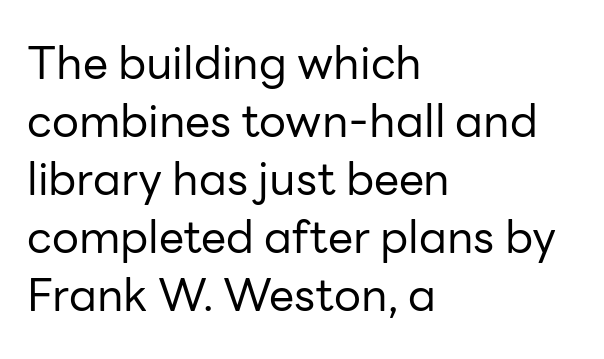
The specimen reads as upright at a glance. Line starts are locked; line ends wander. You could not count columns in this text — the font is proportionally spaced. Glyph-to-glyph distance matches everyday printed text. The font sits on the lighter half of the weight spectrum, regular included. The letters carry no serifs — their stems end cleanly without finishing strokes.
